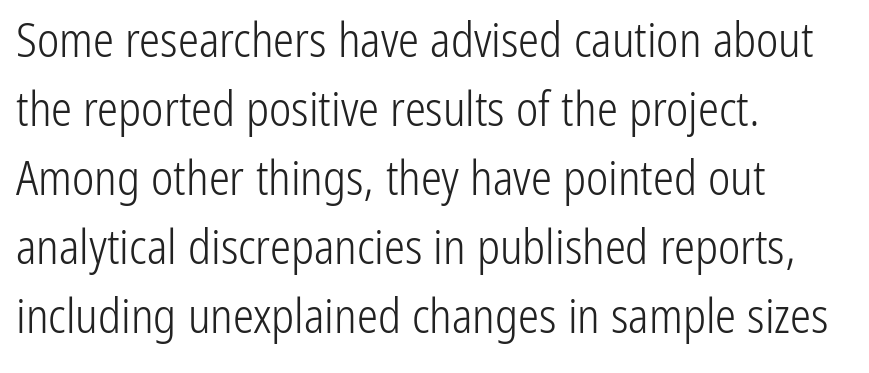
{"serif": "no", "italic": "no", "bold": "no", "weight": "light", "width": "condensed", "stroke_contrast": "low", "x_height": "medium", "monospaced": "no", "underline": "no", "align": "left", "line_spacing": "normal", "line_spacing_ratio": 1.47, "letter_spacing": "normal", "letter_spacing_em": 0.0, "glyph_px": 47}
